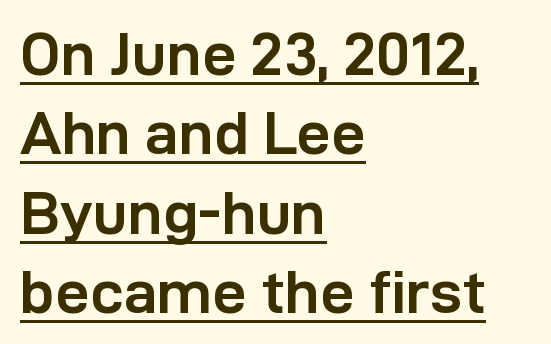
The leading is moderate, giving the passage an even texture. A student would call this left alignment; a typographer would say flush left, rag right. Style check: upright. Typographically, this falls in the sans-serif category.
